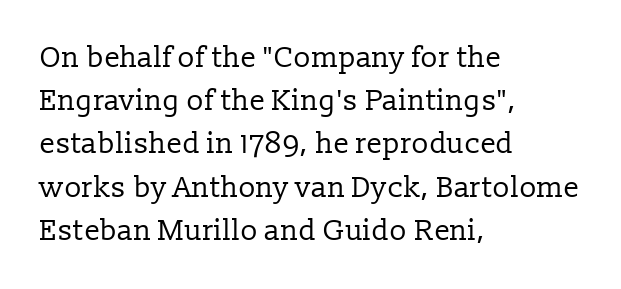
{"serif": "yes", "italic": "no", "bold": "no", "weight": "regular", "width": "normal", "stroke_contrast": "low", "x_height": "medium", "monospaced": "no", "underline": "no", "align": "left", "line_spacing": "normal", "line_spacing_ratio": 1.49, "letter_spacing": "normal", "letter_spacing_em": 0.0, "glyph_px": 29}
